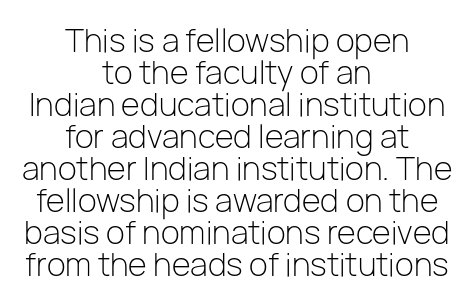
{"serif": "no", "italic": "no", "bold": "no", "weight": "light", "width": "normal", "stroke_contrast": "low", "x_height": "medium", "monospaced": "no", "underline": "no", "align": "center", "line_spacing": "tight", "line_spacing_ratio": 1.03, "letter_spacing": "normal", "letter_spacing_em": 0.0, "glyph_px": 31}
